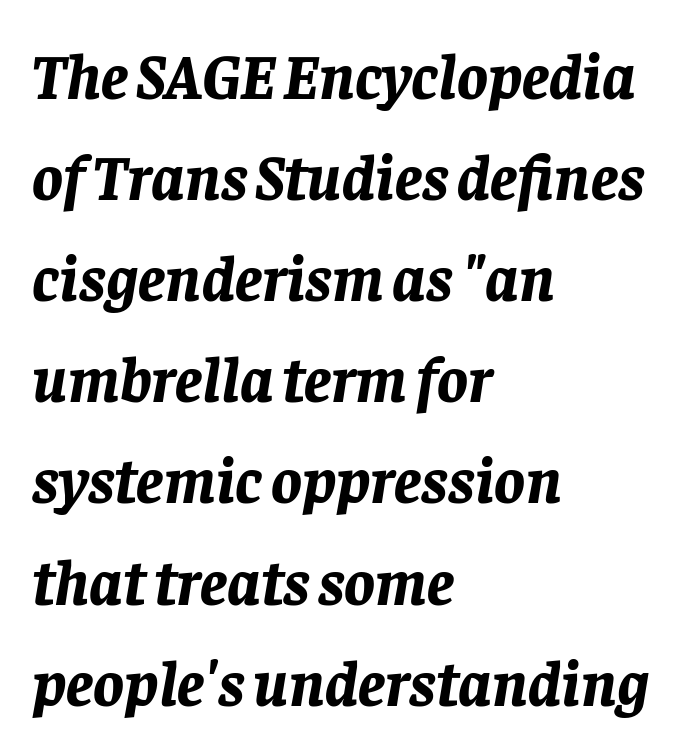
The rendering uses natural spacing where letterforms have individual widths. Each line starts at the same left margin while the right side varies. Notice how the stems are inclined rather than vertical — that's the hallmark of italics. A typesetter would call this zero additional tracking. Reading down the column, the eye jumps a familiar distance to each next line.
